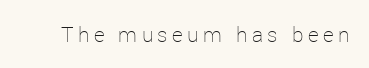
The image shows 21 px text type, upright; set unusually wide letter spacing (+0.21 em), not underlined.
